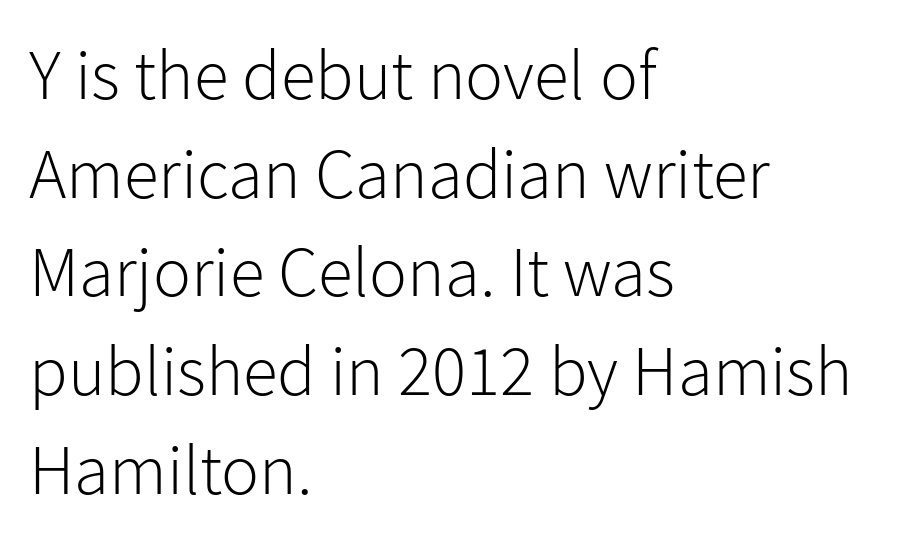
The image shows 71 px light sans-serif type, upright; set left-aligned, normal line spacing (1.39x), normal letter spacing, not underlined; low stroke contrast and a medium x-height.
